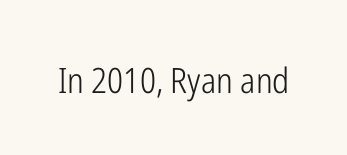
{"serif": "no", "italic": "no", "bold": "no", "weight": "light", "width": "condensed", "stroke_contrast": "low", "x_height": "medium", "monospaced": "no", "underline": "no", "letter_spacing": "normal", "letter_spacing_em": 0.0, "glyph_px": 35}
